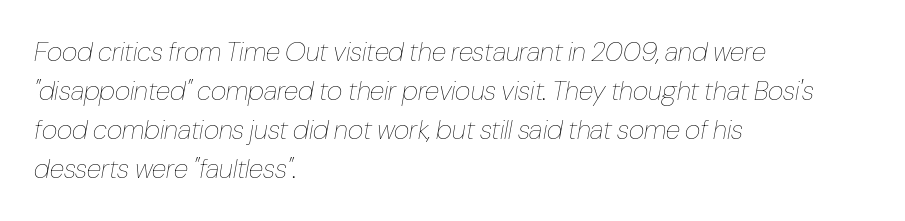
One-word summary of the alignment: left. Is the letter spacing exaggerated? No — it looks like the ordinary default. The space between consecutive lines is moderate. Looking at the ascenders, they clearly lean. The string is rendered with underlining switched off. No heavy texture on the line: the type isn't bold.
